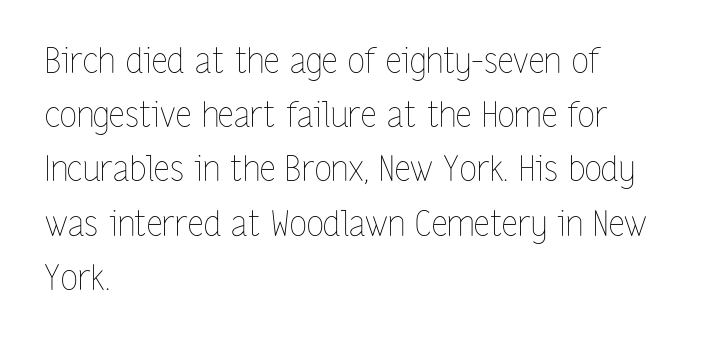
The image shows 35 px thin, condensed type, upright; set left-aligned, normal line spacing (1.55x), normal letter spacing, not underlined; low stroke contrast and a medium x-height.
